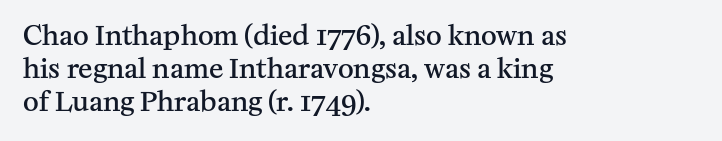
Q: Is the text bold? A: Semi-bold.
Q: Is the text italic (slanted)? A: No, it is upright.
Q: Is the text underlined? A: No.
Q: How is the paragraph aligned? A: Left-aligned.
Q: Is the spacing between letters normal or unusually wide? A: Normal.
